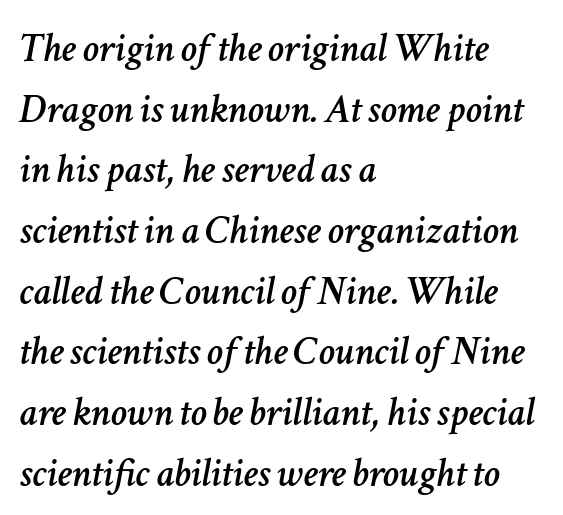
Q: Is the text italic (slanted)? A: Yes, it leans right by about 11 degrees.
Q: Is the text underlined? A: No.
Q: How is the paragraph aligned? A: Left-aligned.
Q: Is the spacing between letters normal or unusually wide? A: Normal.
Q: Is the spacing between lines tight, normal or loose? A: Normal.
Q: Width (condensed, normal, or wide)? A: Normal.
Q: Stroke contrast? A: Low.
Q: x-height? A: Medium.
Q: Monospaced? A: No.
